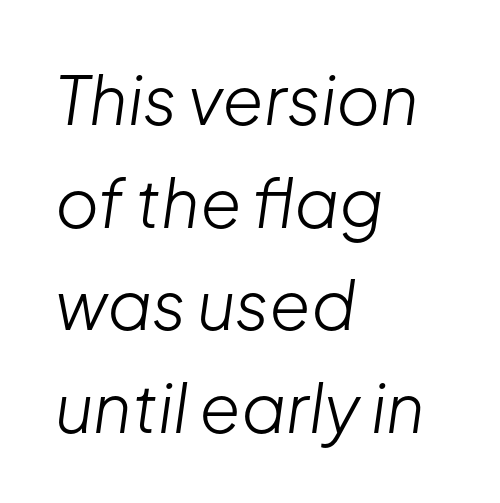
Q: Is the text bold? A: No.
Q: Is the text italic (slanted)? A: Yes, it leans right by about 8 degrees.
Q: Is the text underlined? A: No.
Q: How is the paragraph aligned? A: Left-aligned.
Q: Is the spacing between letters normal or unusually wide? A: Normal.
Q: Is the spacing between lines tight, normal or loose? A: Normal.
Q: Width (condensed, normal, or wide)? A: Normal.
Q: Stroke contrast? A: Low.
Q: x-height? A: Medium.
Q: Monospaced? A: No.
